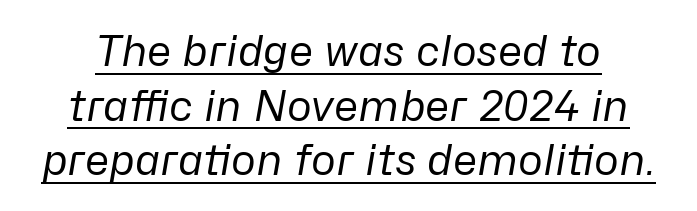
Q: Is the text bold? A: No.
Q: Is the text italic (slanted)? A: Yes, it leans right by about 10 degrees.
Q: Is the text underlined? A: Yes.
Q: Is the spacing between letters normal or unusually wide? A: Normal.
Q: Is the spacing between lines tight, normal or loose? A: Normal.
Q: Width (condensed, normal, or wide)? A: Normal.
Q: Stroke contrast? A: Low.
Q: x-height? A: Medium.
Q: Monospaced? A: No.
